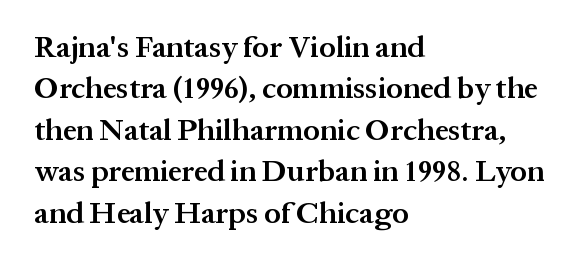
{"serif": "yes", "italic": "no", "bold": "semi", "weight": "semibold", "width": "normal", "stroke_contrast": "medium", "x_height": "medium", "monospaced": "no", "underline": "no", "align": "left", "line_spacing": "normal", "line_spacing_ratio": 1.38, "letter_spacing": "normal", "letter_spacing_em": 0.0, "glyph_px": 30}
